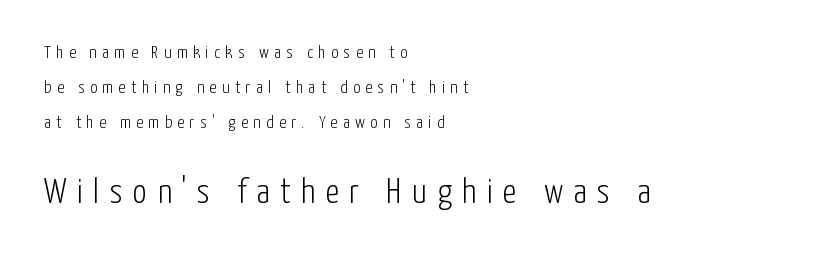
The letters look calm and open, with moderate or lighter stems. This sample uses expanded letter spacing, leaving extra air between glyphs. Each letter keeps its own natural width here, so spacing adapts to shape. Leftover space on each line is placed entirely after the last word. The specimen omits any rule beneath the text block's lines.
